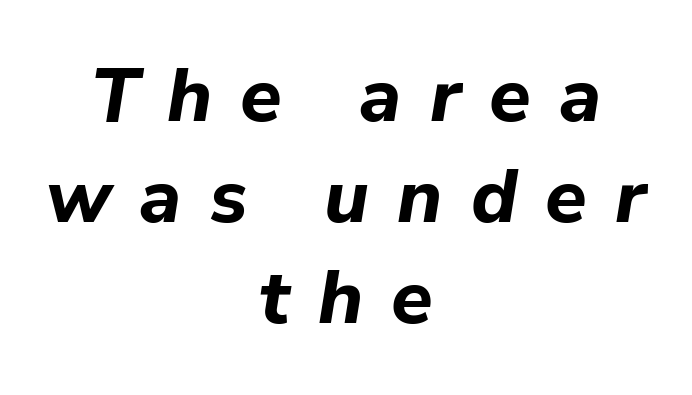
The image shows 76 px bold type, italic (leaning right); set centered, normal line spacing (1.33x), unusually wide letter spacing (+0.37 em), not underlined; low stroke contrast and a medium x-height.
